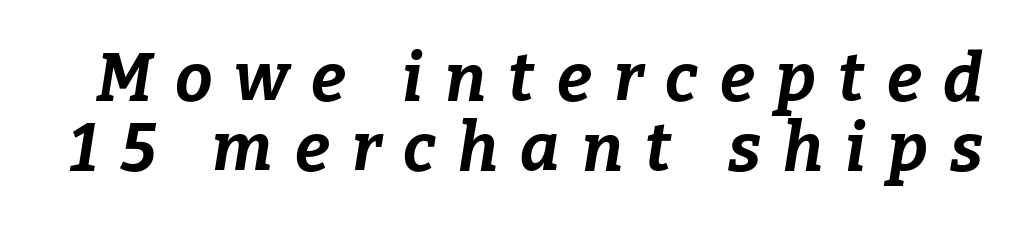
Tightly led — the rows are bunched. Notice how thick the strokes are: this is what a full bold looks like. Think of a printed novel: that variable character pitch is what you see here. Any mark beneath the type? The region is blank. How are the letters spaced? Widely, with obvious added tracking. Slant detected: the letters are inclined.
